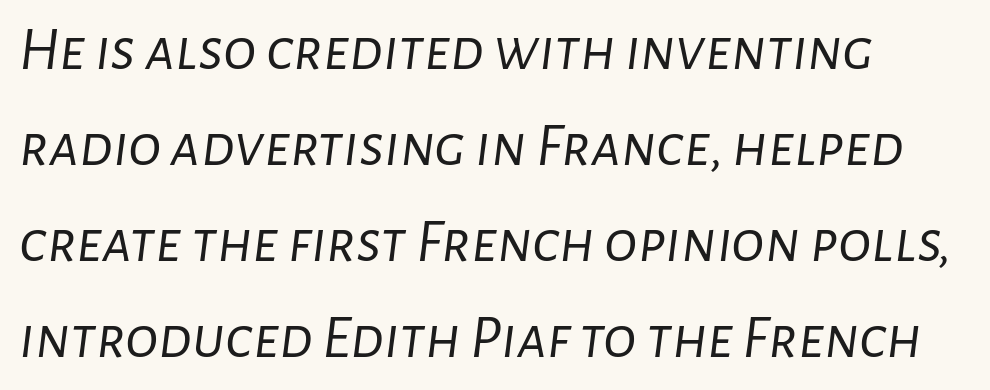
Q: Is the text bold? A: No.
Q: Is the text italic (slanted)? A: Yes, it leans right by about 7 degrees.
Q: Is the text underlined? A: No.
Q: How is the paragraph aligned? A: Left-aligned.
Q: Is the spacing between letters normal or unusually wide? A: Normal.
Q: Is the spacing between lines tight, normal or loose? A: Normal.
Q: Width (condensed, normal, or wide)? A: Normal.
Q: Stroke contrast? A: Low.
Q: x-height? A: Medium.
Q: Monospaced? A: No.
